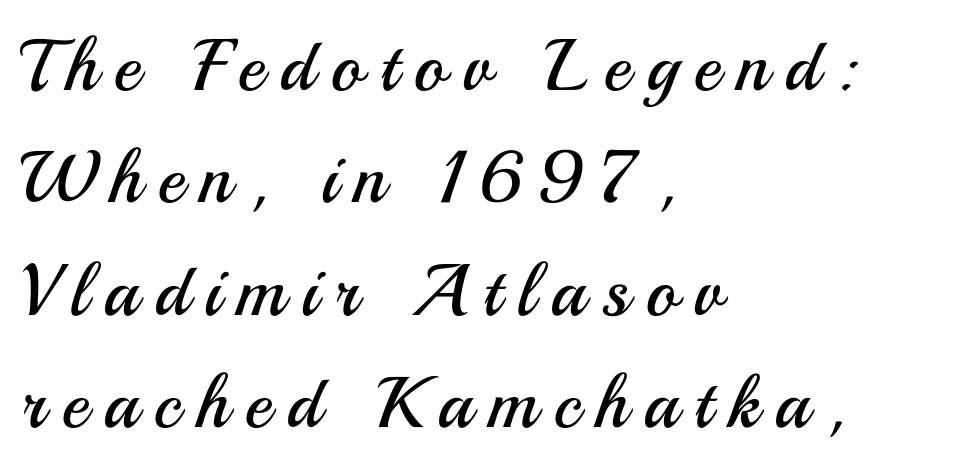
{"serif": "no", "bold": "no", "weight": "regular", "width": "normal", "stroke_contrast": "medium", "x_height": "small", "monospaced": "no", "underline": "no", "align": "left", "line_spacing": "normal", "line_spacing_ratio": 1.54, "letter_spacing": "wide", "letter_spacing_em": 0.22, "glyph_px": 73}
